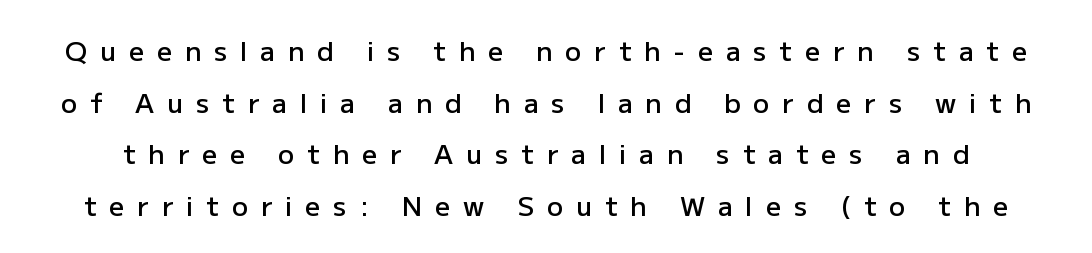
Q: Is the text bold? A: Semi-bold.
Q: Is the text italic (slanted)? A: No, it is upright.
Q: Is the text underlined? A: No.
Q: Is the spacing between letters normal or unusually wide? A: Unusually wide.
Q: Is the spacing between lines tight, normal or loose? A: Loose.
